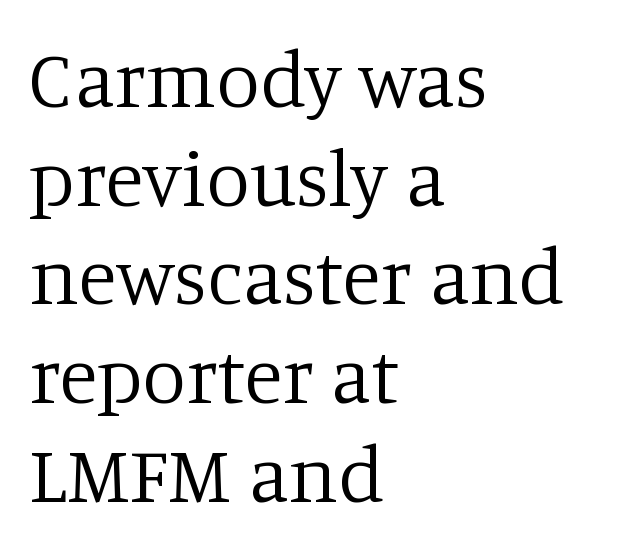
The image shows 79 px regular-weight serif type, upright; set left-aligned, normal line spacing (1.25x), normal letter spacing, not underlined; low stroke contrast and a large x-height.
